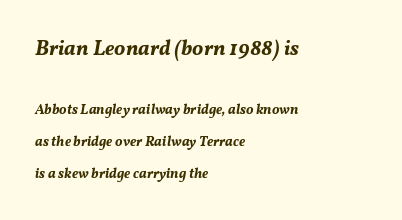
Q: Is the text bold? A: Yes.
Q: Is the text italic (slanted)? A: Yes, it leans right by about 11 degrees.
Q: Is the text underlined? A: No.
Q: How is the paragraph aligned? A: Left-aligned.
Q: Is the spacing between letters normal or unusually wide? A: Normal.
Q: Is the spacing between lines tight, normal or loose? A: Loose.
Q: Which block of text is set in a larger size, the first (top) or the second (bottom)? A: The first (top) one.
